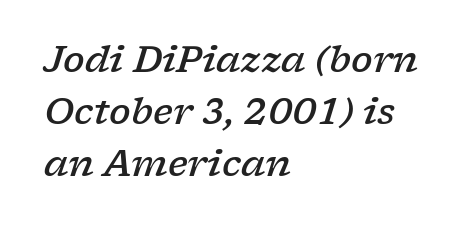
Inter-character spacing is left at the font's built-in metrics. Notice how descenders clear the ascenders below comfortably — that's standard leading. I'd call this a serif setting — the letters wear small feet. The rendering uses natural spacing where letterforms have individual widths. As a designer I'd log this as weight 600, semibold. Where is the straight margin? On the left.
